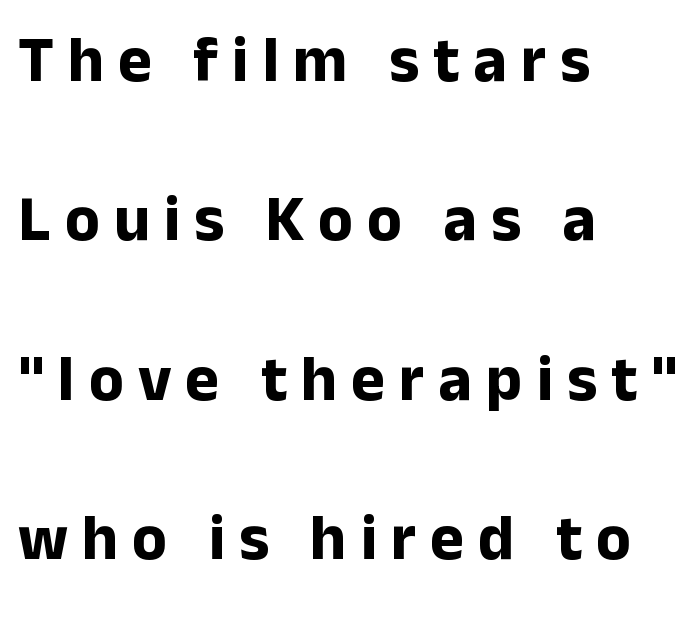
{"serif": "no", "italic": "no", "bold": "yes", "weight": "bold", "width": "normal", "stroke_contrast": "low", "x_height": "medium", "monospaced": "no", "underline": "no", "align": "left", "line_spacing": "loose", "line_spacing_ratio": 2.49, "letter_spacing": "wide", "letter_spacing_em": 0.22, "glyph_px": 64}
